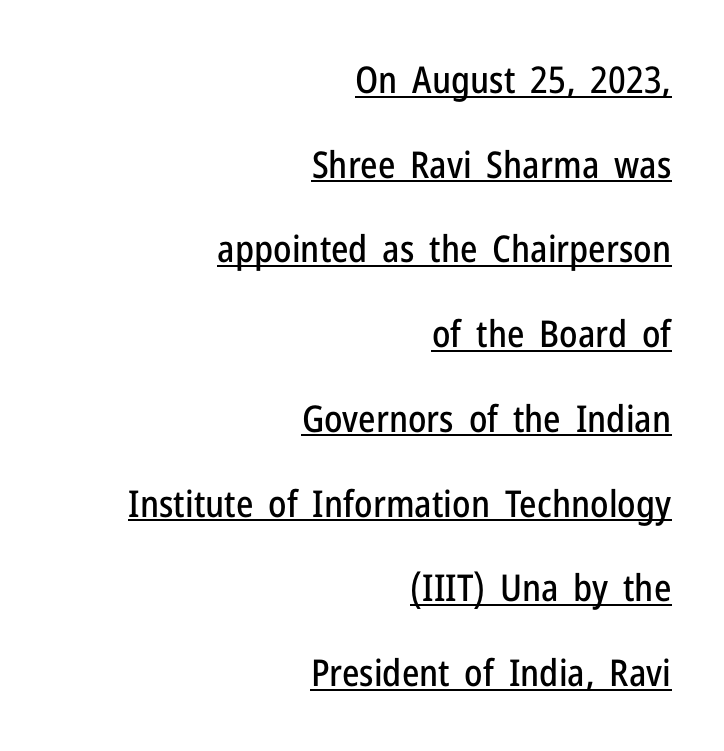
Posture: straight, roman, zero tilt. Looks like regular typesetting: each glyph gets only the width it needs. Leading is clearly above the norm, producing a sparse column. Right-aligned paragraph, ragged on the left. Letterform terminals end flat and unadorned throughout the passage.
